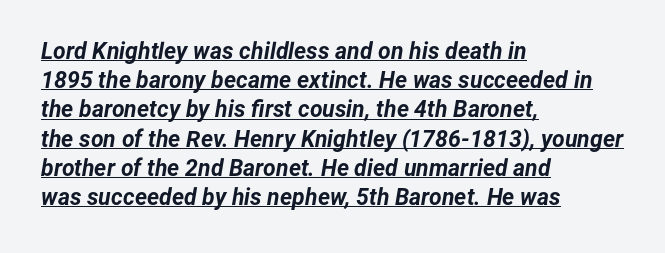
The image shows 23 px bold type, italic (leaning right); set left-aligned, normal line spacing (1.27x), normal letter spacing, underlined.
